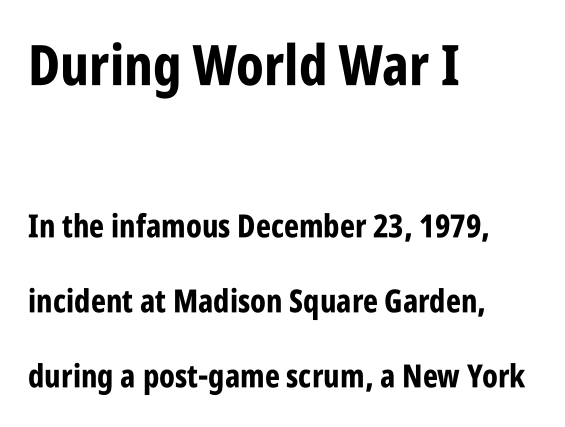
{"serif": "no", "italic": "no", "bold": "yes", "weight": "bold", "width": "condensed", "stroke_contrast": "low", "x_height": "large", "monospaced": "no", "underline": "no", "align": "left", "line_spacing": "loose", "line_spacing_ratio": 2.34, "letter_spacing": "normal", "letter_spacing_em": 0.0, "larger_block": "first", "size_ratio": 1.75, "glyph_px": 56}
